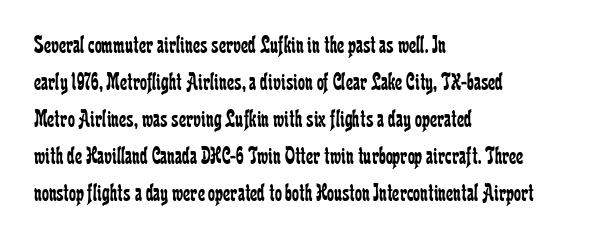
Q: Is the text bold? A: No.
Q: Is the text italic (slanted)? A: No, it is upright.
Q: Is the text underlined? A: No.
Q: How is the paragraph aligned? A: Left-aligned.
Q: Is the spacing between letters normal or unusually wide? A: Normal.
Q: Is the spacing between lines tight, normal or loose? A: Normal.
